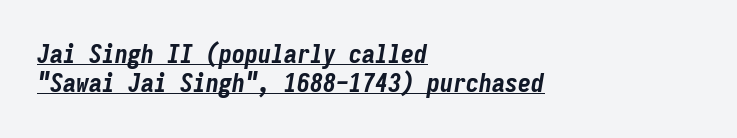
Q: Is the text bold? A: Yes.
Q: Is the text italic (slanted)? A: Yes, it leans right by about 9 degrees.
Q: Is the text underlined? A: Yes.
Q: How is the paragraph aligned? A: Left-aligned.
Q: Is the spacing between letters normal or unusually wide? A: Normal.
Q: Is the spacing between lines tight, normal or loose? A: Tight.
